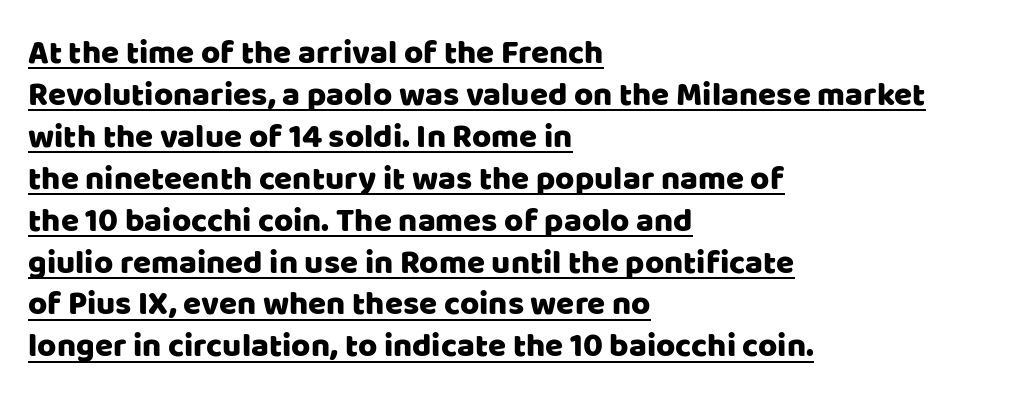
Q: Is the text italic (slanted)? A: No, it is upright.
Q: Is the typeface a serif or a sans-serif typeface? A: Sans-serif.
Q: Is the text underlined? A: Yes.
Q: How is the paragraph aligned? A: Left-aligned.
Q: Is the spacing between letters normal or unusually wide? A: Normal.
Q: Is the spacing between lines tight, normal or loose? A: Normal.
Q: Width (condensed, normal, or wide)? A: Normal.
Q: Stroke contrast? A: Low.
Q: x-height? A: Large.
Q: Monospaced? A: No.
